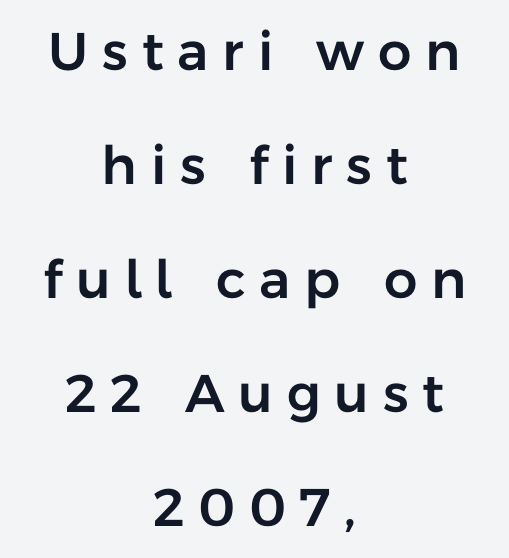
The space beneath each line is pristine and unruled. Caption: multi-line text, centered on the measure. Think of a printed novel: that variable character pitch is what you see here. Does the leading feel generous? Absolutely, it's lavish. This sample uses an upright cut, with every glyph sitting square on the baseline.
